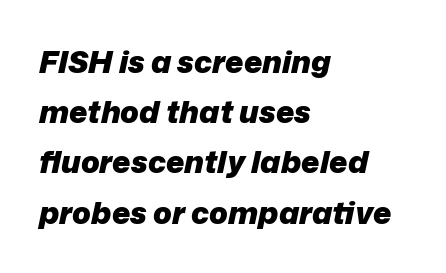
The image shows 31 px heavy type, italic (leaning right); set left-aligned, normal line spacing (1.62x), normal letter spacing, not underlined; low stroke contrast and a medium x-height.
